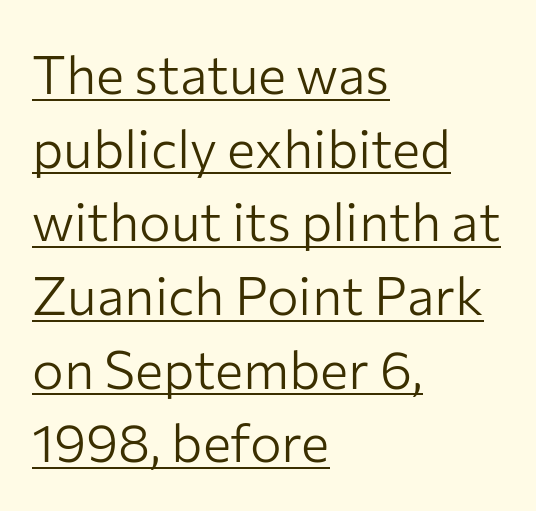
Q: Is the text bold? A: No.
Q: Is the text italic (slanted)? A: No, it is upright.
Q: Is the typeface a serif or a sans-serif typeface? A: Sans-serif.
Q: Is the text underlined? A: Yes.
Q: How is the paragraph aligned? A: Left-aligned.
Q: Is the spacing between letters normal or unusually wide? A: Normal.
Q: Is the spacing between lines tight, normal or loose? A: Normal.
Q: Width (condensed, normal, or wide)? A: Normal.
Q: Stroke contrast? A: Low.
Q: x-height? A: Medium.
Q: Monospaced? A: No.
